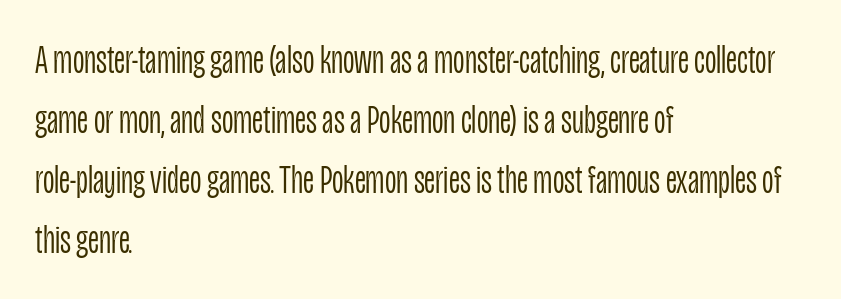
The image shows 40 px light, condensed sans-serif type, upright; set left-aligned, normal line spacing (1.5x), normal letter spacing, not underlined; low stroke contrast and a large x-height.
